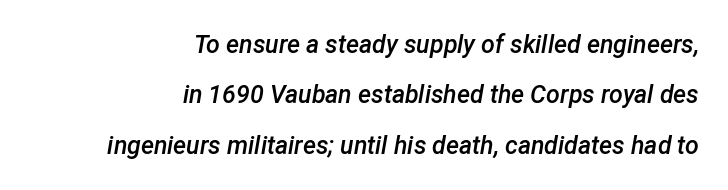
The face used here is rendered with its standard letterfit. The glyphs look as if they've been sheared to an angle. The leading is generous, giving the passage an open texture. The text block is weighted toward the right margin, trailing off unevenly leftward. No word sits above an underline.
